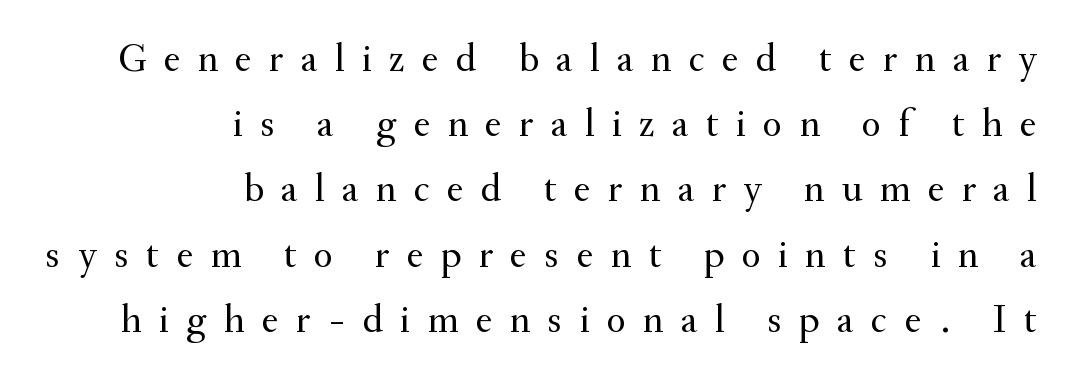
The image shows 40 px regular-weight serif type, upright; set right-aligned, normal line spacing (1.63x), unusually wide letter spacing (+0.43 em), not underlined; medium stroke contrast and a small x-height.
